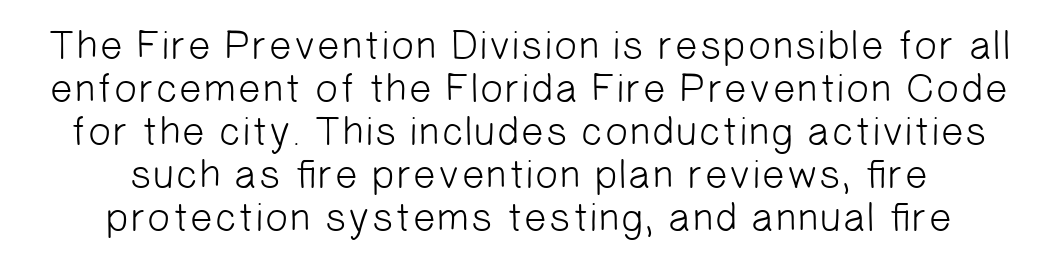
The image shows 41 px light sans-serif type; set centered, tight line spacing (1.05x), normal letter spacing, not underlined; low stroke contrast and a medium x-height.
